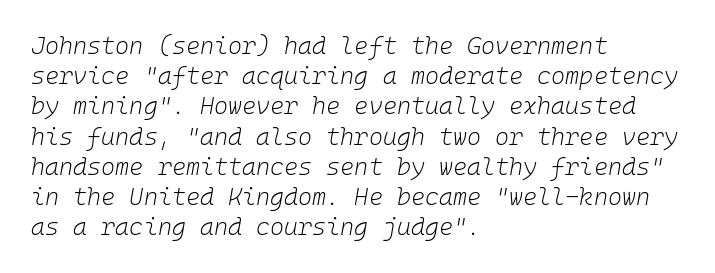
The image shows 24 px text type, italic (leaning right); set left-aligned, normal line spacing (1.26x), normal letter spacing, not underlined.
